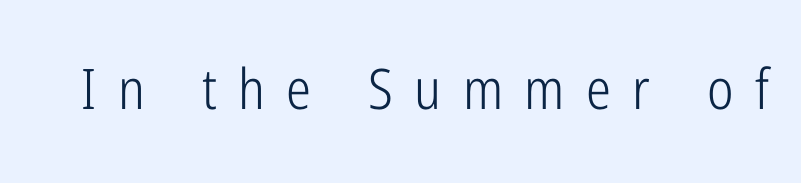
The image shows 56 px light, condensed sans-serif type, upright; set unusually wide letter spacing (+0.38 em), not underlined; low stroke contrast and a medium x-height.
